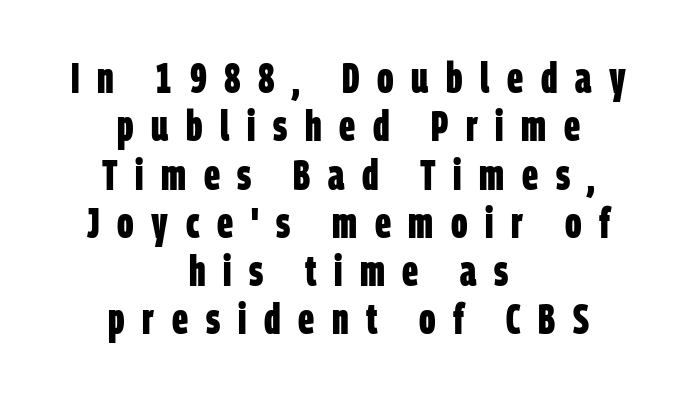
Heavy, bold letterforms. The glyphs in this specimen are sans serif. Glyph-to-glyph distance is far greater than everyday printed text. Glance below the letters and you will spot only blank space. Both edges are ragged and mirror each other, which tells us the setting is centered.
